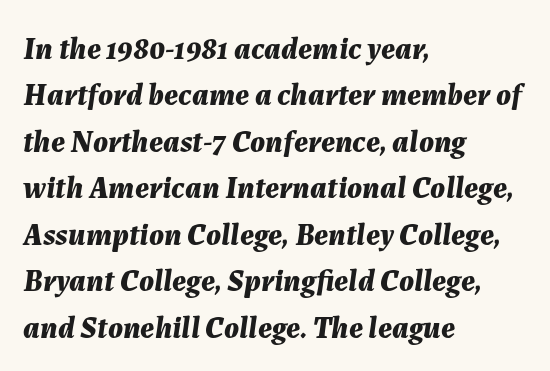
The rendering anchors every line to the left-hand side. Notice how the stems are inclined rather than vertical — that's the hallmark of italics. Character widths vary here, with narrow letters taking less room than wide ones. Each row of text sits above clean, open space.
